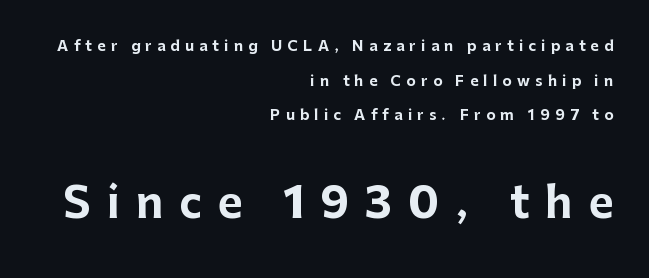
Q: Is the text bold? A: Yes.
Q: Is the text italic (slanted)? A: No, it is upright.
Q: Is the typeface a serif or a sans-serif typeface? A: Sans-serif.
Q: Is the text underlined? A: No.
Q: How is the paragraph aligned? A: Right-aligned.
Q: Is the spacing between letters normal or unusually wide? A: Unusually wide.
Q: Is the spacing between lines tight, normal or loose? A: Loose.
Q: Which block of text is set in a larger size, the first (top) or the second (bottom)? A: The second (bottom) one.
Q: Width (condensed, normal, or wide)? A: Normal.
Q: Stroke contrast? A: Low.
Q: x-height? A: Medium.
Q: Monospaced? A: No.
